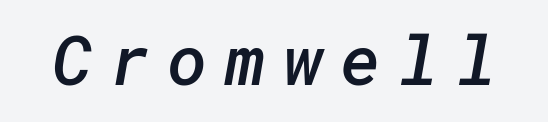
The image shows 69 px semibold sans-serif type; set unusually wide letter spacing (+0.25 em), not underlined; low stroke contrast and a medium x-height.
